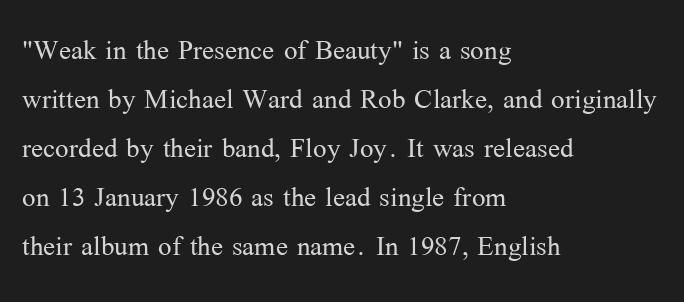
The image shows 36 px light serif type, upright; set left-aligned, normal line spacing (1.36x), normal letter spacing, not underlined; medium stroke contrast and a medium x-height.
